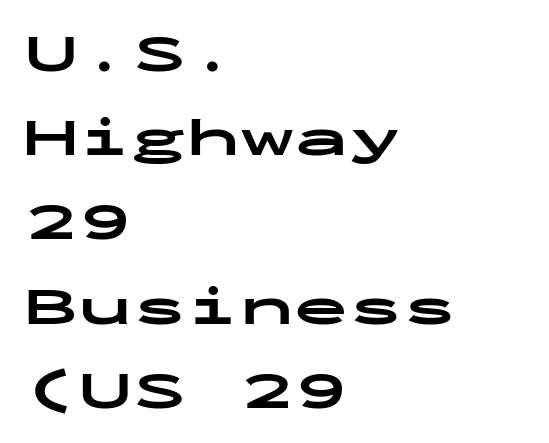
You can tell it's not italic because the verticals are truly vertical. Students, note that the glyphs here touch the page at normal intervals. This sample uses a sans-serif face. A clean baseline with only descenders dipping below it.
